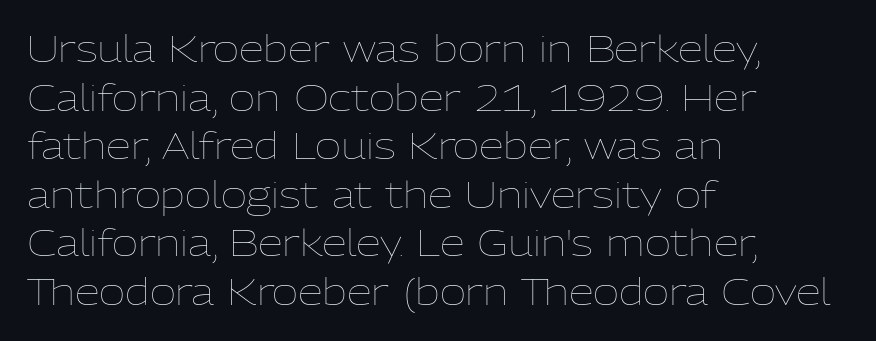
{"italic": "no", "bold": "no", "weight": "thin", "width": "normal", "stroke_contrast": "low", "x_height": "medium", "monospaced": "no", "underline": "no", "align": "left", "line_spacing": "normal", "line_spacing_ratio": 1.35, "letter_spacing": "normal", "letter_spacing_em": 0.0, "glyph_px": 36}
